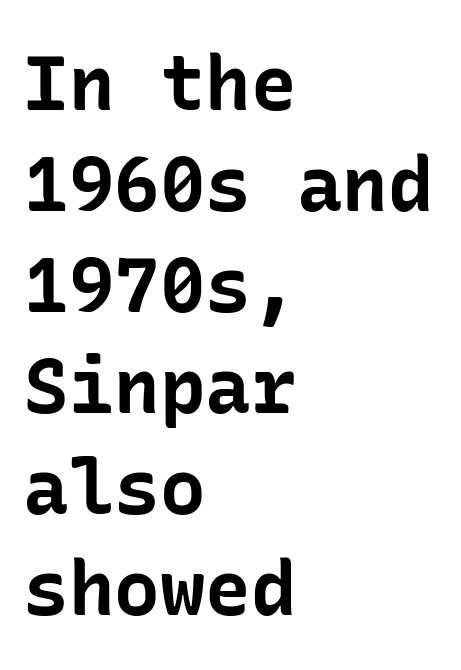
The image shows 76 px bold sans-serif type, upright; set left-aligned, normal line spacing (1.33x), normal letter spacing, not underlined; low stroke contrast and a medium x-height.
